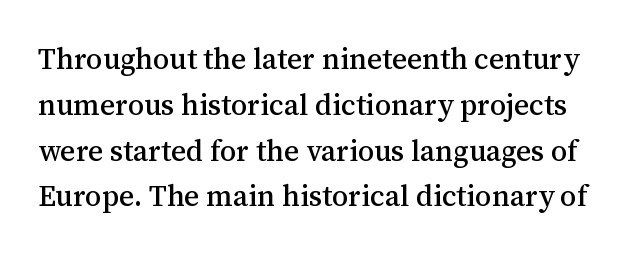
{"serif": "yes", "italic": "no", "width": "normal", "stroke_contrast": "medium", "x_height": "medium", "monospaced": "no", "underline": "no", "line_spacing": "normal", "line_spacing_ratio": 1.58, "letter_spacing": "normal", "letter_spacing_em": 0.0, "glyph_px": 29}
